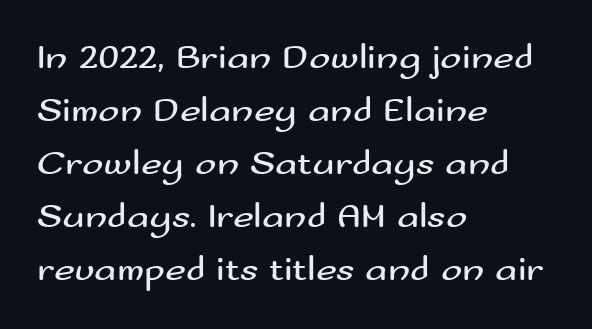
The image shows 36 px regular-weight, wide sans-serif type, upright; set left-aligned, normal line spacing (1.47x), normal letter spacing, not underlined; medium stroke contrast and a small x-height.
